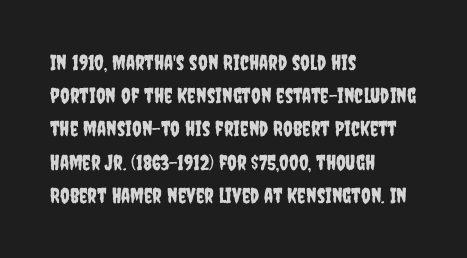
The tracking reads as untouched default to a designer's eye. Anything drawn beneath the words? Only blank space. Leading: standard. The lettering holds an erect, upright posture throughout.
